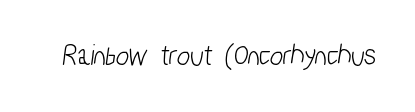
Each word holds together tightly as a unit, with standard inter-letter gaps. Each letter keeps its own natural width here, so spacing adapts to shape. The designer went with a sans here, leaving each stem footless. Has an underline been added? It has not.
